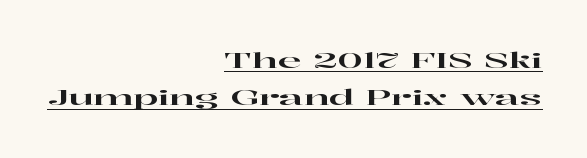
{"italic": "no", "underline": "yes", "align": "right", "line_spacing": "normal", "line_spacing_ratio": 1.69, "letter_spacing": "normal", "letter_spacing_em": 0.0, "glyph_px": 22}
